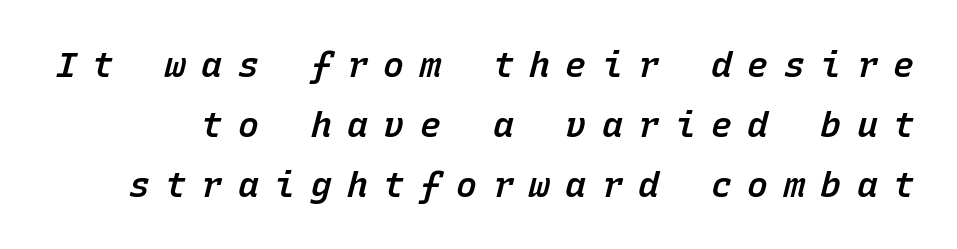
The image shows 35 px semibold type, italic (leaning right), monospaced; set line spacing 1.71x, unusually wide letter spacing (+0.44 em), not underlined; low stroke contrast and a medium x-height.
